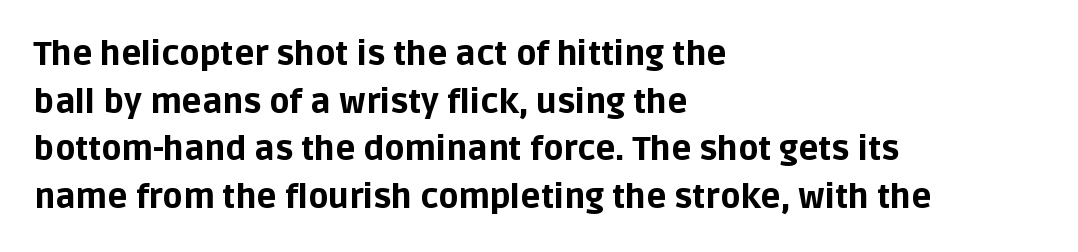
Q: Is the text bold? A: Yes.
Q: Is the text italic (slanted)? A: No, it is upright.
Q: Is the typeface a serif or a sans-serif typeface? A: Sans-serif.
Q: Is the text underlined? A: No.
Q: How is the paragraph aligned? A: Left-aligned.
Q: Is the spacing between letters normal or unusually wide? A: Normal.
Q: Is the spacing between lines tight, normal or loose? A: Normal.
Q: Width (condensed, normal, or wide)? A: Normal.
Q: Stroke contrast? A: Low.
Q: x-height? A: Large.
Q: Monospaced? A: No.
